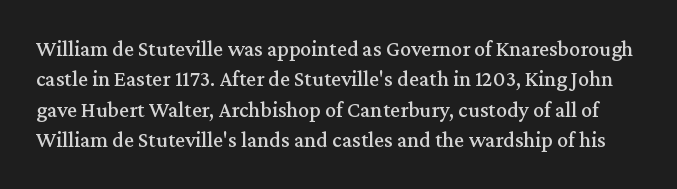
{"italic": "no", "underline": "no", "line_spacing": "normal", "line_spacing_ratio": 1.38, "letter_spacing": "normal", "letter_spacing_em": 0.0, "glyph_px": 22}
